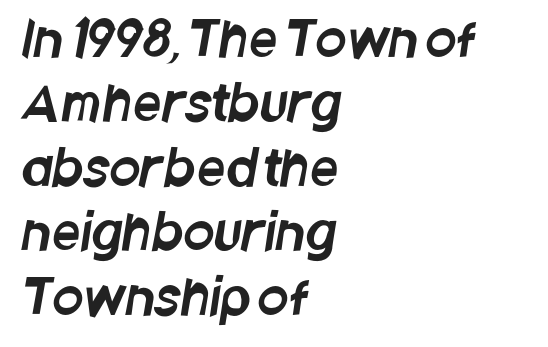
The image shows 50 px condensed sans-serif type; set left-aligned, normal line spacing (1.29x), normal letter spacing, not underlined; low stroke contrast and a large x-height.
